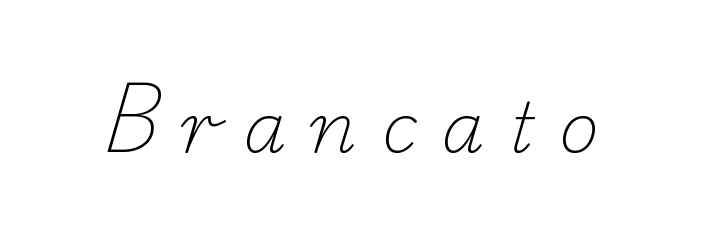
The image shows 69 px light serif type; set unusually wide letter spacing (+0.35 em), not underlined; low stroke contrast and a small x-height.
